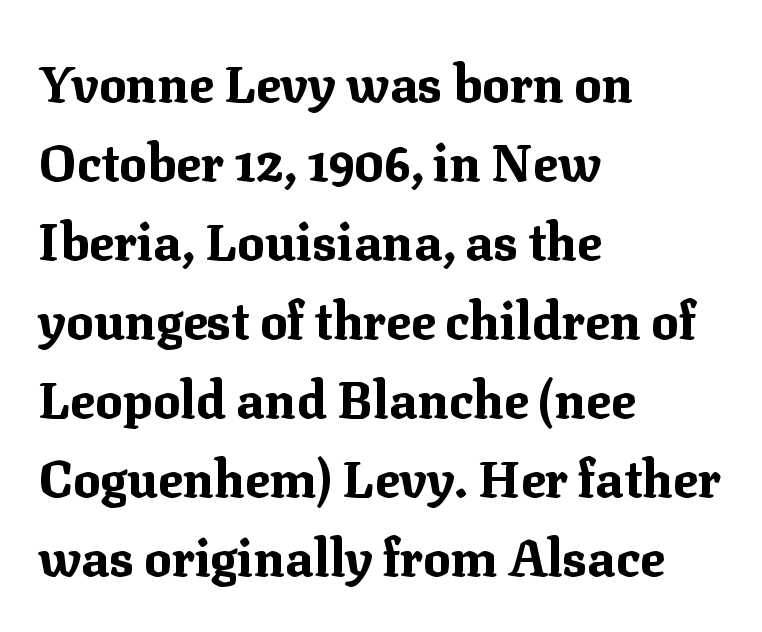
The image shows 51 px bold serif type, upright; set left-aligned, normal line spacing (1.55x), normal letter spacing, not underlined; medium stroke contrast and a medium x-height.
